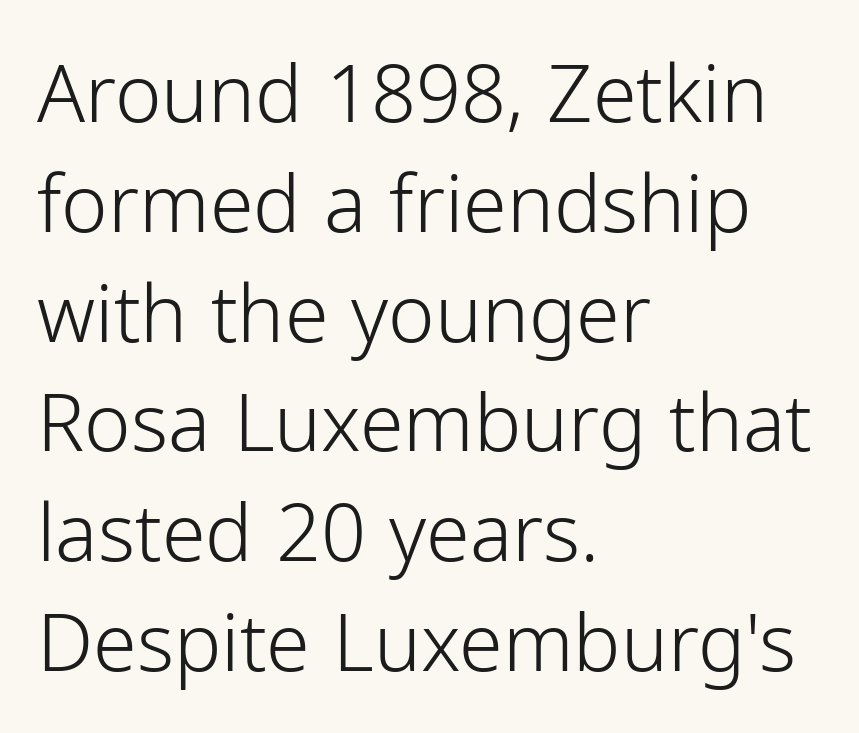
{"serif": "no", "italic": "no", "bold": "no", "weight": "light", "width": "normal", "stroke_contrast": "low", "x_height": "medium", "monospaced": "no", "underline": "no", "align": "left", "line_spacing": "normal", "line_spacing_ratio": 1.39, "letter_spacing": "normal", "letter_spacing_em": 0.0, "glyph_px": 79}
